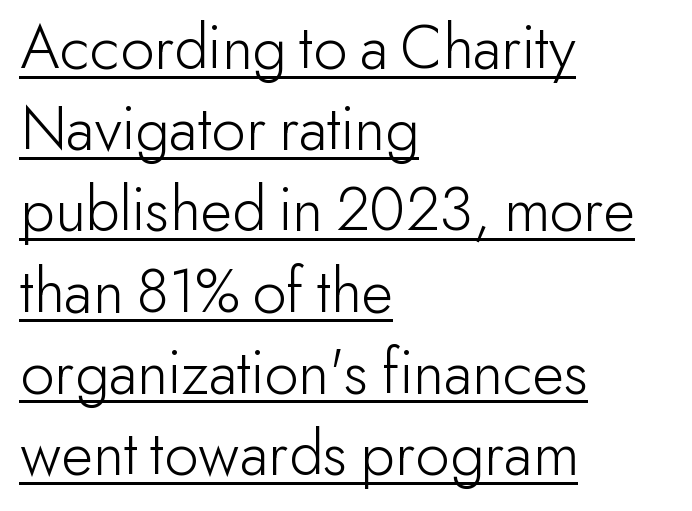
{"serif": "no", "italic": "no", "bold": "no", "weight": "light", "width": "normal", "stroke_contrast": "low", "x_height": "small", "monospaced": "no", "underline": "yes", "align": "left", "line_spacing_ratio": 1.23, "letter_spacing": "normal", "letter_spacing_em": 0.0, "glyph_px": 66}
